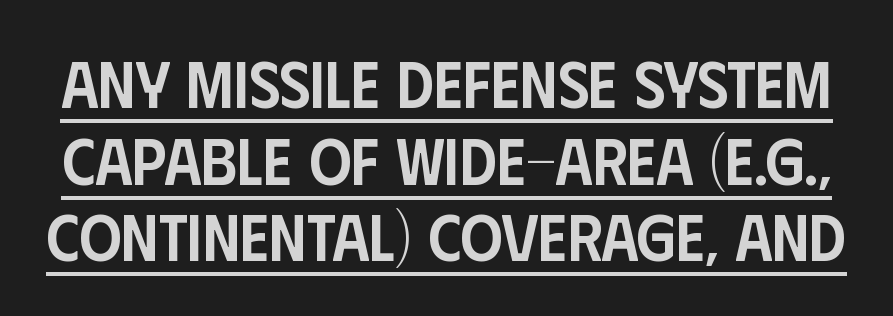
{"serif": "no", "italic": "no", "bold": "semi", "weight": "semibold", "width": "condensed", "stroke_contrast": "low", "x_height": "large", "monospaced": "no", "underline": "yes", "line_spacing_ratio": 1.16, "letter_spacing": "normal", "letter_spacing_em": 0.0, "glyph_px": 66}
